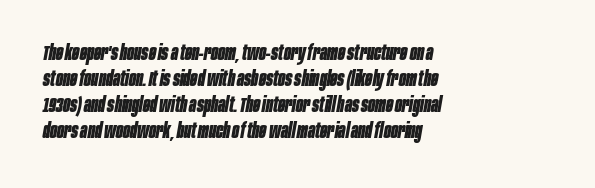
The image shows 21 px bold type, italic (leaning right); set left-aligned, line spacing 1.24x, normal letter spacing, not underlined.
